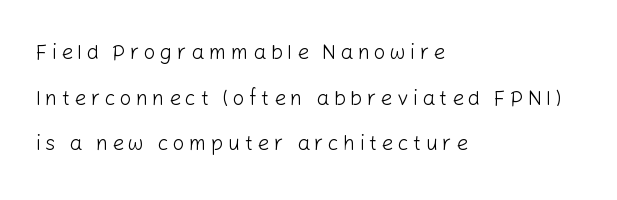
Q: Is the text bold? A: No.
Q: Is the text italic (slanted)? A: No, it is upright.
Q: Is the text underlined? A: No.
Q: How is the paragraph aligned? A: Left-aligned.
Q: Is the spacing between letters normal or unusually wide? A: Unusually wide.
Q: Is the spacing between lines tight, normal or loose? A: Loose.
